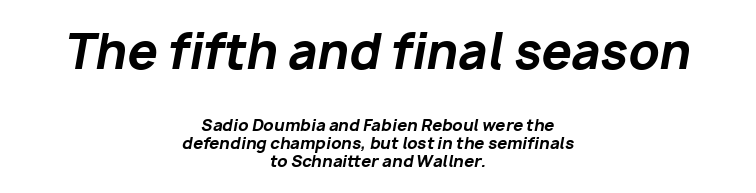
Characters are canted at an angle relative to the baseline's perpendicular. The letters in the upper block stand taller than those in the block below. The glyphs have the mass of a bold cut. Typeset on center — no edge is straight.
